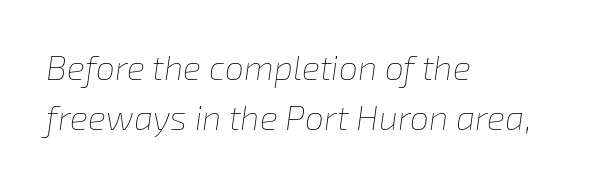
Q: Is the text bold? A: No.
Q: Is the text italic (slanted)? A: Yes, it leans right by about 8 degrees.
Q: Is the text underlined? A: No.
Q: How is the paragraph aligned? A: Left-aligned.
Q: Is the spacing between letters normal or unusually wide? A: Normal.
Q: Is the spacing between lines tight, normal or loose? A: Normal.
Q: Width (condensed, normal, or wide)? A: Normal.
Q: Stroke contrast? A: Low.
Q: x-height? A: Medium.
Q: Monospaced? A: No.
